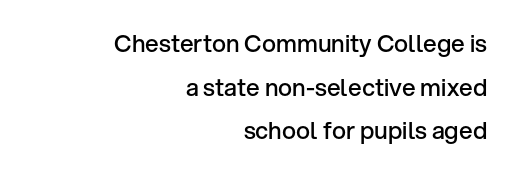
Alignment: flush right. The rendering uses a semibold face; strokes are thickened but not to full bold. Compared with typical body copy, the letter spacing here is the same. Rendered with straight, roman letterforms. Honestly, there is no underline to notice here at all.
